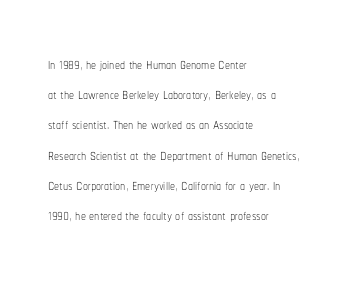
Q: Is the text bold? A: No.
Q: Is the text italic (slanted)? A: No, it is upright.
Q: Is the text underlined? A: No.
Q: How is the paragraph aligned? A: Left-aligned.
Q: Is the spacing between letters normal or unusually wide? A: Normal.
Q: Is the spacing between lines tight, normal or loose? A: Normal.
